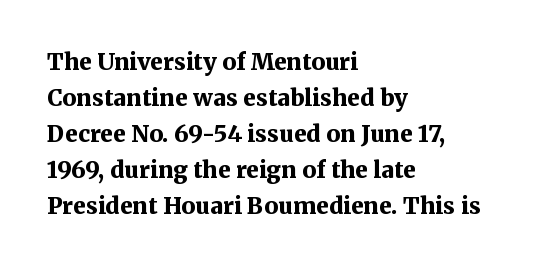
Q: Is the text bold? A: Yes.
Q: Is the text italic (slanted)? A: No, it is upright.
Q: Is the text underlined? A: No.
Q: How is the paragraph aligned? A: Left-aligned.
Q: Is the spacing between letters normal or unusually wide? A: Normal.
Q: Is the spacing between lines tight, normal or loose? A: Normal.
